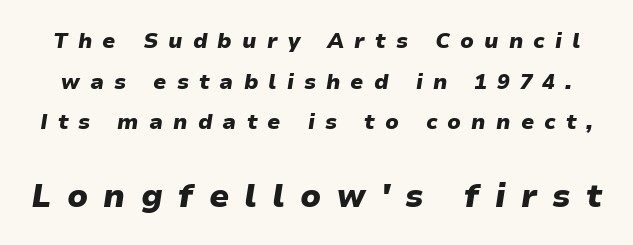
{"italic": "yes", "lean": "right", "slant_degrees": 9, "bold": "yes", "weight": "heavy", "width": "wide", "stroke_contrast": "low", "x_height": "medium", "monospaced": "no", "underline": "no", "line_spacing": "loose", "line_spacing_ratio": 1.94, "letter_spacing": "wide", "letter_spacing_em": 0.48, "larger_block": "second", "size_ratio": 1.52, "glyph_px": 32}
